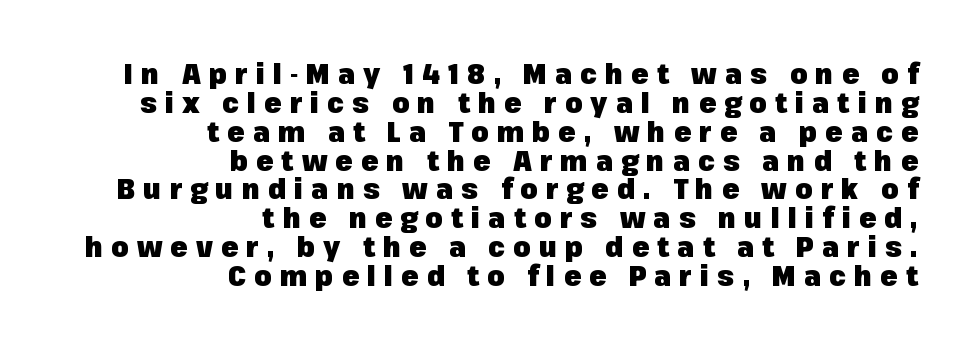
The image shows 28 px heavy sans-serif type, upright; set right-aligned, tight line spacing (1.03x), unusually wide letter spacing (+0.29 em), not underlined; low stroke contrast and a medium x-height.
